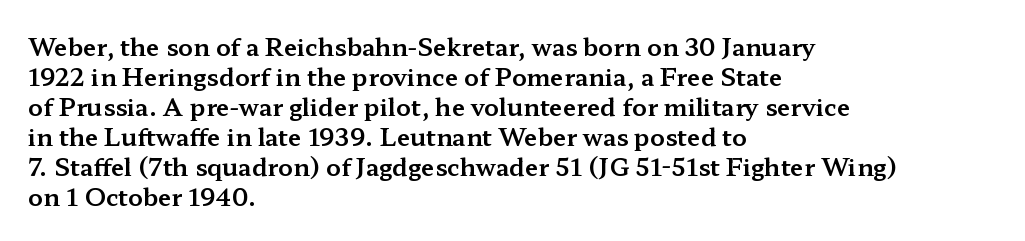
The image shows 24 px text type, upright; set left-aligned, normal line spacing (1.25x), normal letter spacing, not underlined.
